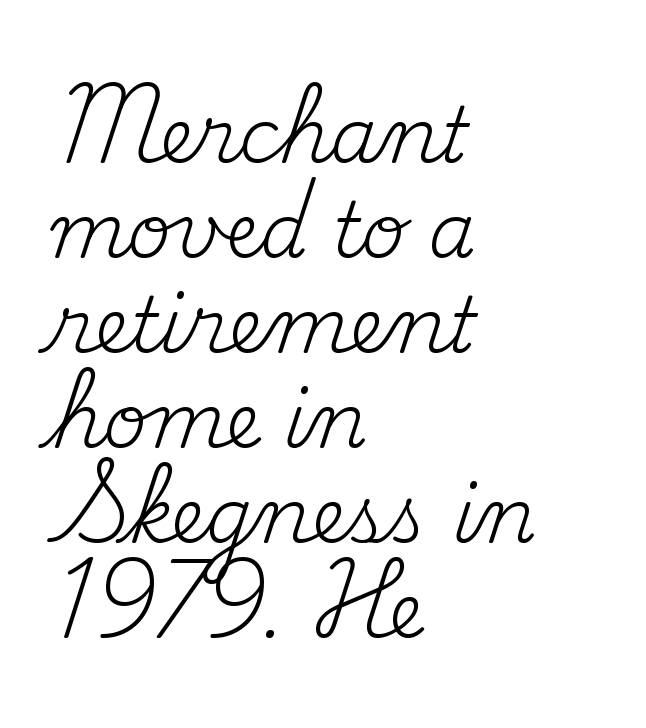
The gap between lines stays unmarked. The rendering anchors every line to the left-hand side. Leading matches the norm, producing a regular column. You could not count columns in this text — the font is proportionally spaced.
